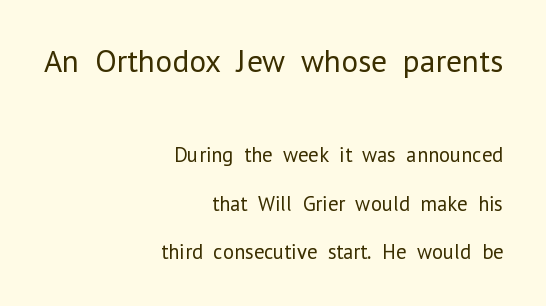
Q: Is the text bold? A: No.
Q: Is the text italic (slanted)? A: No, it is upright.
Q: Is the typeface a serif or a sans-serif typeface? A: Sans-serif.
Q: Is the text underlined? A: No.
Q: How is the paragraph aligned? A: Right-aligned.
Q: Is the spacing between letters normal or unusually wide? A: Normal.
Q: Is the spacing between lines tight, normal or loose? A: Loose.
Q: Which block of text is set in a larger size, the first (top) or the second (bottom)? A: The first (top) one.
Q: Width (condensed, normal, or wide)? A: Normal.
Q: Stroke contrast? A: Low.
Q: x-height? A: Medium.
Q: Monospaced? A: No.
